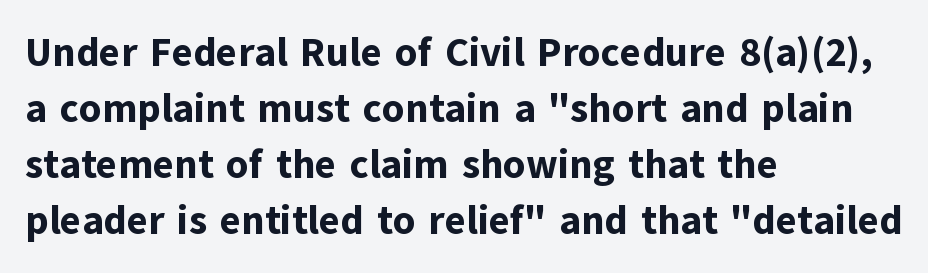
The image shows 40 px bold sans-serif type, upright; set left-aligned, normal line spacing (1.4x), normal letter spacing, not underlined; low stroke contrast and a medium x-height.
